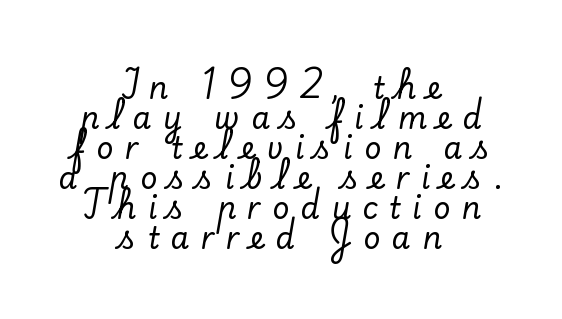
{"serif": "yes", "width": "normal", "stroke_contrast": "low", "x_height": "small", "monospaced": "no", "underline": "no", "align": "center", "line_spacing": "tight", "line_spacing_ratio": 1.0, "letter_spacing": "wide", "letter_spacing_em": 0.38, "glyph_px": 30}
